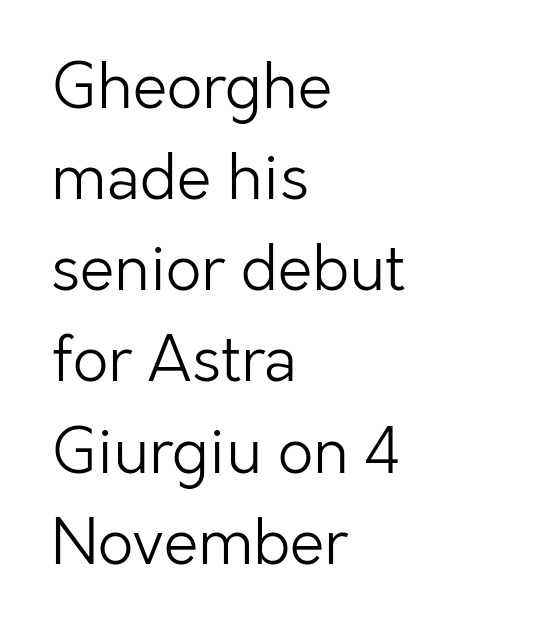
Q: Is the text bold? A: No.
Q: Is the text italic (slanted)? A: No, it is upright.
Q: Is the typeface a serif or a sans-serif typeface? A: Sans-serif.
Q: Is the text underlined? A: No.
Q: How is the paragraph aligned? A: Left-aligned.
Q: Is the spacing between letters normal or unusually wide? A: Normal.
Q: Is the spacing between lines tight, normal or loose? A: Normal.
Q: Width (condensed, normal, or wide)? A: Normal.
Q: Stroke contrast? A: Low.
Q: x-height? A: Medium.
Q: Monospaced? A: No.
